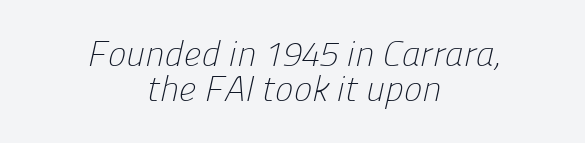
The passage shown is typed in a proportional face where columns would drift. The lines are quadded center. Caption: standard tracking, unaltered. How would I describe the line gaps? Narrow and economical.
